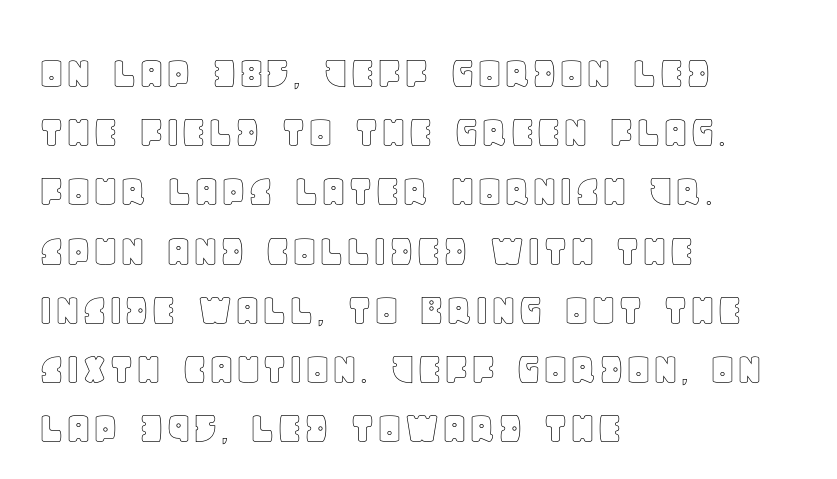
Q: Is the text italic (slanted)? A: No, it is upright.
Q: Is the text underlined? A: No.
Q: How is the paragraph aligned? A: Left-aligned.
Q: Is the spacing between letters normal or unusually wide? A: Normal.
Q: Is the spacing between lines tight, normal or loose? A: Normal.
Q: Width (condensed, normal, or wide)? A: Normal.
Q: x-height? A: Large.
Q: Monospaced? A: No.
